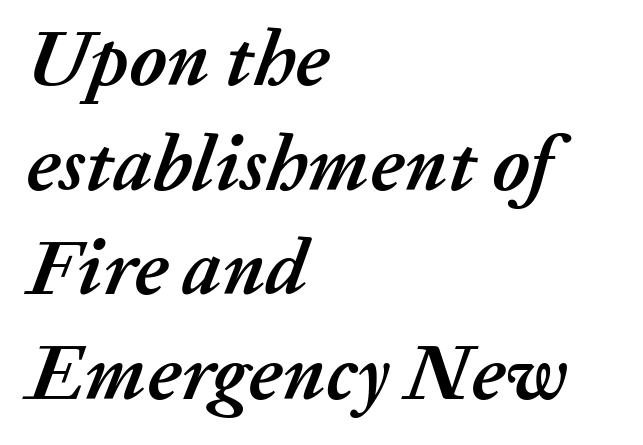
What stands out about the letter spacing? Nothing — it is the standard amount. Each letter keeps its own natural width here, so spacing adapts to shape. This sample uses an oblique cut, with every glyph tilted off the vertical. Does the leading feel generous? No, just average.
